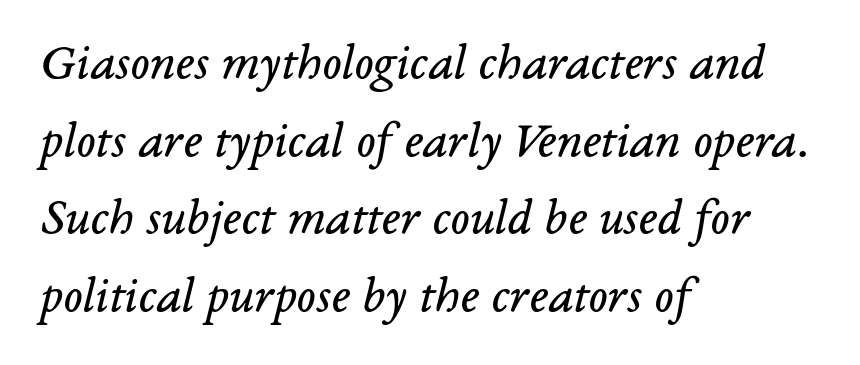
The image shows 51 px regular-weight serif type, italic (leaning right); set left-aligned, normal line spacing (1.52x), normal letter spacing, not underlined; low stroke contrast and a medium x-height.
